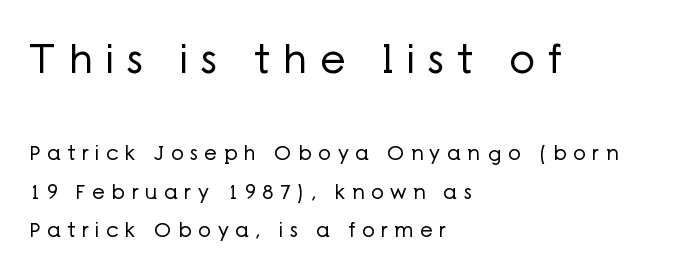
Here the designer chose a conventional face with non-uniform glyph widths. Italic? Not at all — the glyphs are vertical. Leftover space on each line is placed entirely after the last word. Vertically, the passage feels expansive, rows floating well apart.
